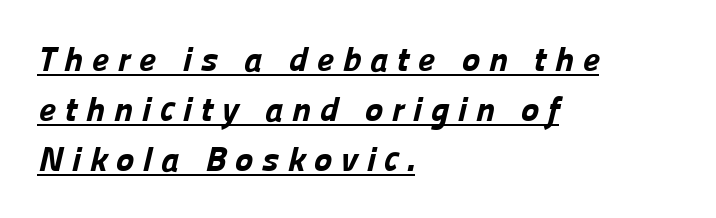
This sample is left-justified, so line endings fall wherever the words run out. Every letter is thick-stroked: bold, no question. This rendering features underlined lettering. The space between consecutive lines is moderate. This rendering widens character spacing well past its baseline value.
